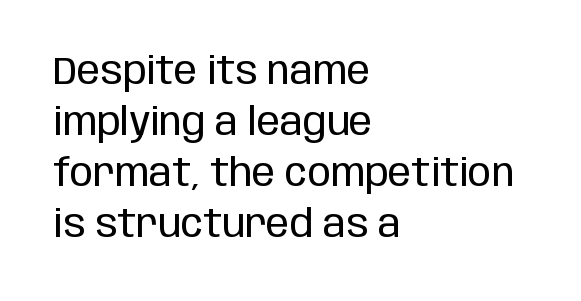
{"serif": "no", "italic": "no", "bold": "no", "weight": "regular", "width": "condensed", "stroke_contrast": "low", "x_height": "large", "monospaced": "no", "underline": "no", "align": "left", "line_spacing": "normal", "line_spacing_ratio": 1.31, "letter_spacing": "normal", "letter_spacing_em": 0.0, "glyph_px": 39}
